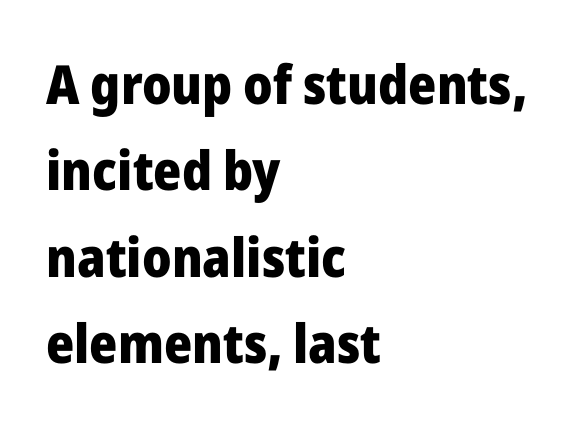
{"serif": "no", "italic": "no", "bold": "yes", "weight": "heavy", "width": "normal", "stroke_contrast": "low", "x_height": "medium", "monospaced": "no", "underline": "no", "align": "left", "line_spacing": "normal", "line_spacing_ratio": 1.6, "letter_spacing": "normal", "letter_spacing_em": 0.0, "glyph_px": 54}
